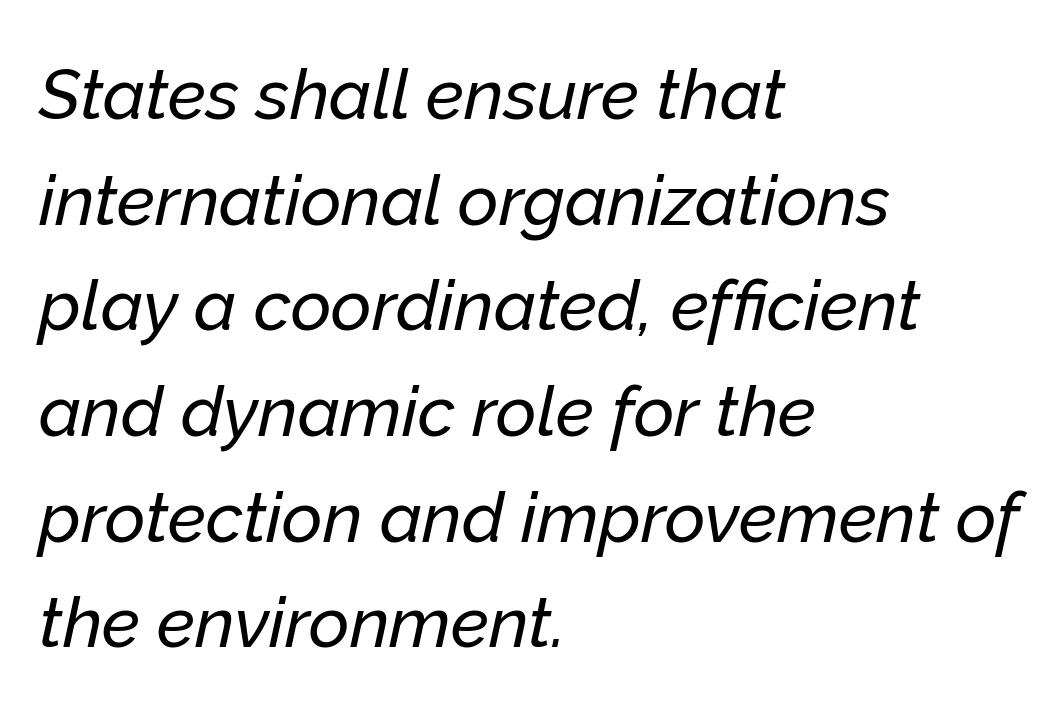
Q: Is the text italic (slanted)? A: Yes, it leans right by about 12 degrees.
Q: Is the text underlined? A: No.
Q: How is the paragraph aligned? A: Left-aligned.
Q: Is the spacing between letters normal or unusually wide? A: Normal.
Q: Is the spacing between lines tight, normal or loose? A: Normal.
Q: Width (condensed, normal, or wide)? A: Normal.
Q: Stroke contrast? A: Low.
Q: x-height? A: Medium.
Q: Monospaced? A: No.
